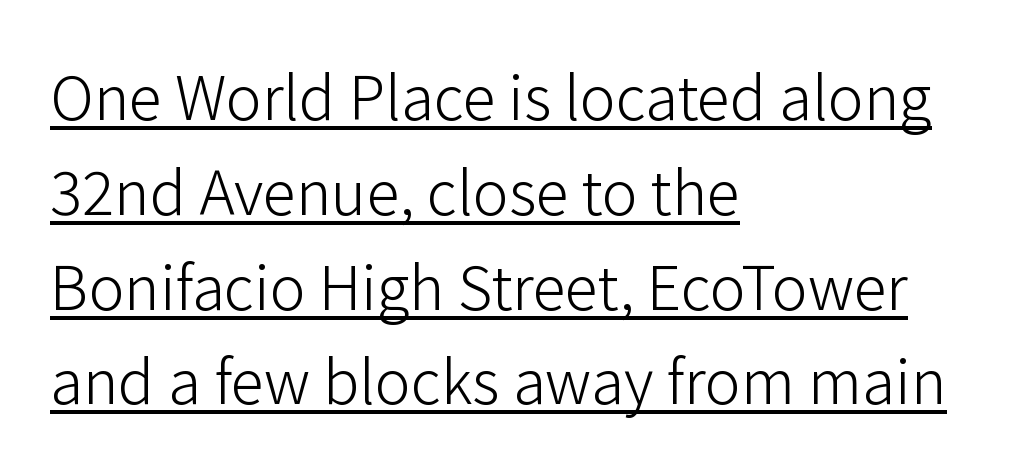
The image shows 60 px light sans-serif type, upright; set left-aligned, normal line spacing (1.58x), normal letter spacing, underlined; low stroke contrast and a medium x-height.
